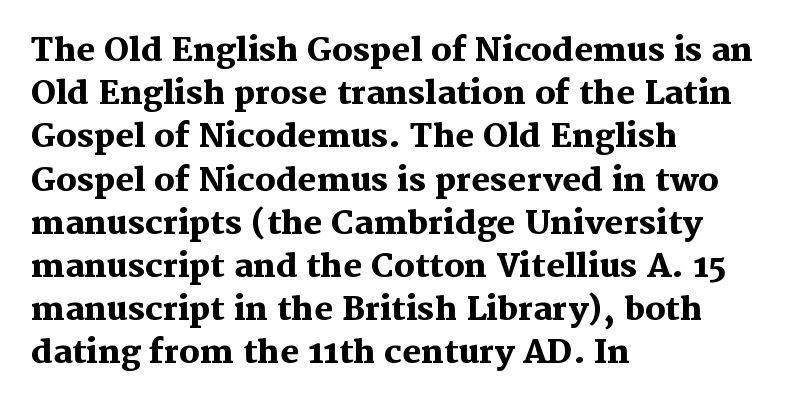
Q: Is the text bold? A: Yes.
Q: Is the text italic (slanted)? A: No, it is upright.
Q: Is the typeface a serif or a sans-serif typeface? A: Serif.
Q: Is the text underlined? A: No.
Q: How is the paragraph aligned? A: Left-aligned.
Q: Is the spacing between letters normal or unusually wide? A: Normal.
Q: Is the spacing between lines tight, normal or loose? A: Normal.
Q: Width (condensed, normal, or wide)? A: Normal.
Q: Stroke contrast? A: Medium.
Q: x-height? A: Medium.
Q: Monospaced? A: No.
